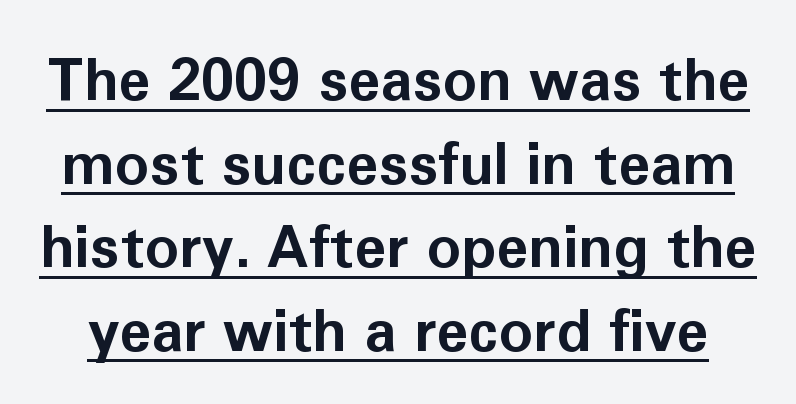
The image shows 58 px bold sans-serif type, upright; set normal line spacing (1.44x), normal letter spacing, underlined; low stroke contrast and a medium x-height.
